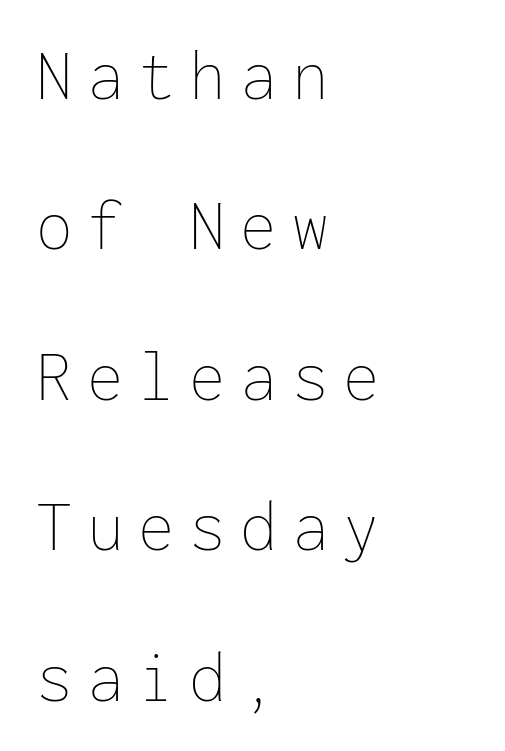
{"italic": "no", "bold": "no", "weight": "thin", "width": "normal", "stroke_contrast": "low", "x_height": "medium", "monospaced": "yes", "underline": "no", "align": "left", "line_spacing": "loose", "line_spacing_ratio": 2.06, "letter_spacing": "wide", "letter_spacing_em": 0.2, "glyph_px": 73}
